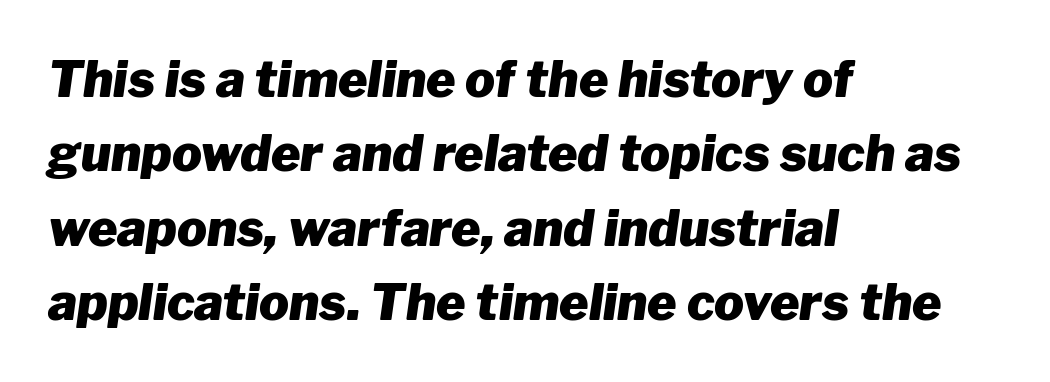
The rows are spaced the way most documents space them. A typesetter would mark this as italic. Spacing between characters is what you'd get straight out of the box. These lines are set flush left with a ragged right edge. Clear beneath every line of the passage.
